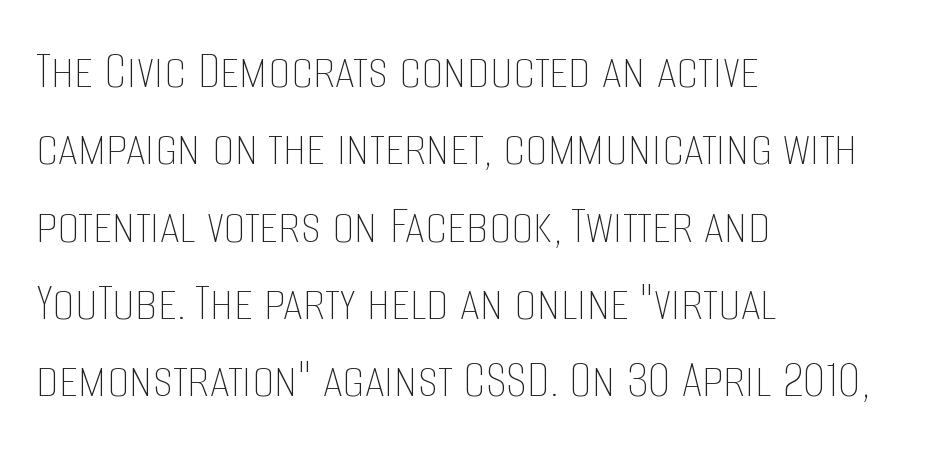
The image shows 56 px thin, condensed type, upright; set left-aligned, normal line spacing (1.38x), normal letter spacing, not underlined; low stroke contrast and a large x-height.
